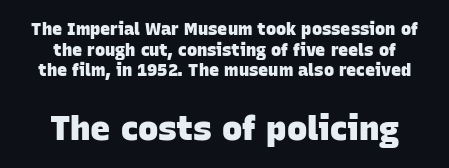
The image shows 34 px heavy sans-serif type; set centered, line spacing 1.22x, normal letter spacing, not underlined; the second (bottom) block is 2.0x larger; low stroke contrast and a large x-height.
